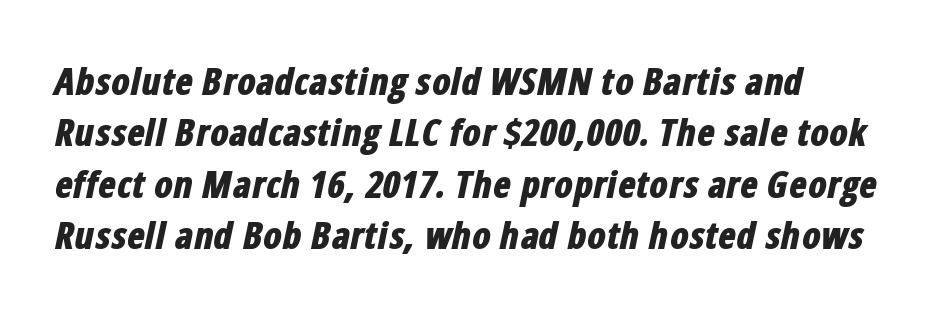
The image shows 37 px bold, condensed type, italic (leaning right); set left-aligned, normal line spacing (1.39x), normal letter spacing, not underlined; low stroke contrast and a medium x-height.
